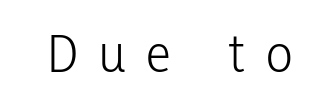
Q: Is the text bold? A: No.
Q: Is the text italic (slanted)? A: No, it is upright.
Q: Is the typeface a serif or a sans-serif typeface? A: Sans-serif.
Q: Is the text underlined? A: No.
Q: Is the spacing between letters normal or unusually wide? A: Unusually wide.
Q: Width (condensed, normal, or wide)? A: Condensed.
Q: Stroke contrast? A: Low.
Q: x-height? A: Medium.
Q: Monospaced? A: No.
